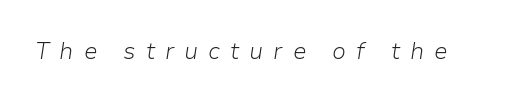
Weight: regular or lighter. How are the letters spaced? Widely, with obvious added tracking. The lettering tilts uniformly, giving the passage an italic look. Nobody drew a line under any word here.
